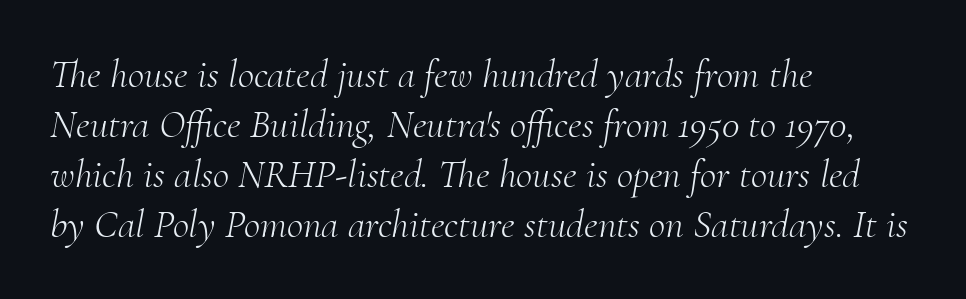
The image shows 40 px light serif type, italic (leaning right); set left-aligned, normal line spacing (1.25x), normal letter spacing, not underlined; medium stroke contrast and a small x-height.
